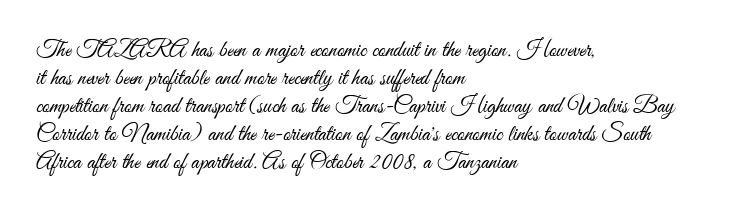
Layout note: lines flush left. Decoration check: the copy has no underline. Short note: letters normally spaced.
